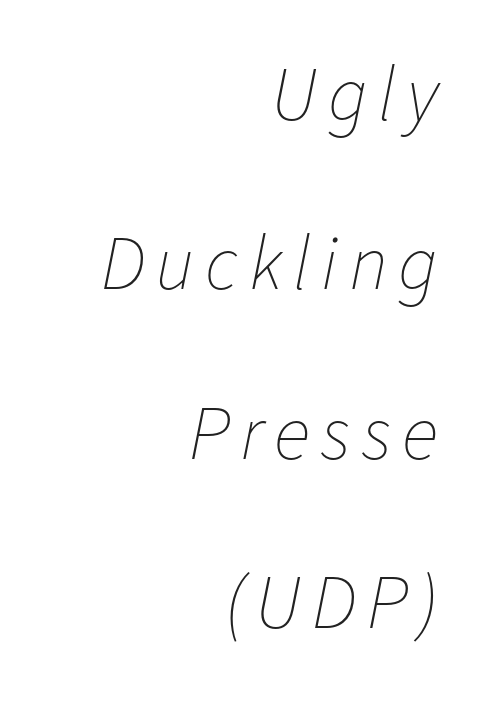
{"italic": "yes", "lean": "right", "slant_degrees": 11, "bold": "no", "weight": "thin", "width": "normal", "stroke_contrast": "low", "x_height": "medium", "monospaced": "no", "underline": "no", "align": "right", "line_spacing": "loose", "line_spacing_ratio": 2.2, "glyph_px": 77}
